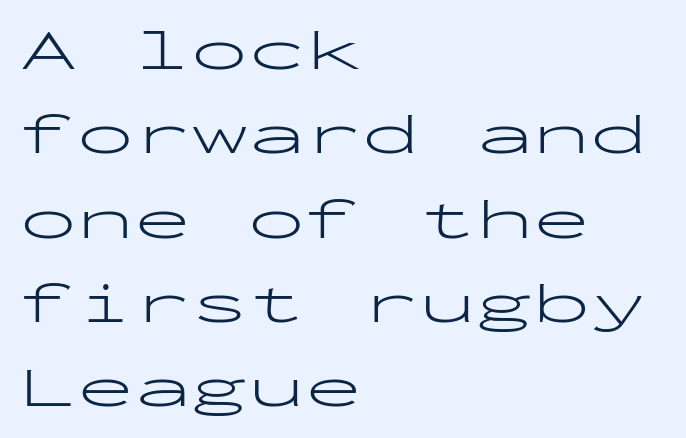
The image shows 57 px light, wide sans-serif type, upright, monospaced; set left-aligned, normal line spacing (1.48x), normal letter spacing, not underlined; low stroke contrast and a medium x-height.
